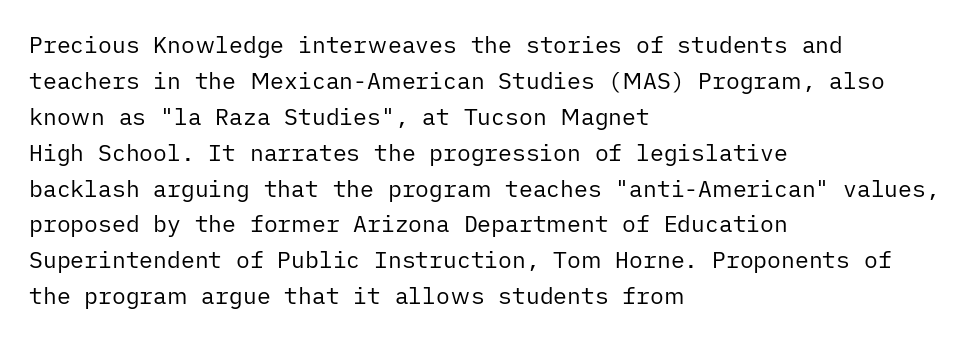
The image shows 23 px text type, upright; set left-aligned, normal line spacing (1.56x), normal letter spacing, not underlined.
